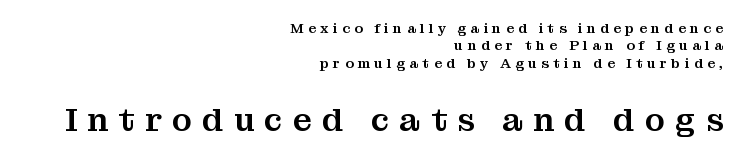
Q: Is the text italic (slanted)? A: No, it is upright.
Q: Is the typeface a serif or a sans-serif typeface? A: Serif.
Q: Is the text underlined? A: No.
Q: How is the paragraph aligned? A: Right-aligned.
Q: Is the spacing between letters normal or unusually wide? A: Unusually wide.
Q: Is the spacing between lines tight, normal or loose? A: Normal.
Q: Which block of text is set in a larger size, the first (top) or the second (bottom)? A: The second (bottom) one.
Q: Width (condensed, normal, or wide)? A: Normal.
Q: Stroke contrast? A: Medium.
Q: x-height? A: Medium.
Q: Monospaced? A: No.
